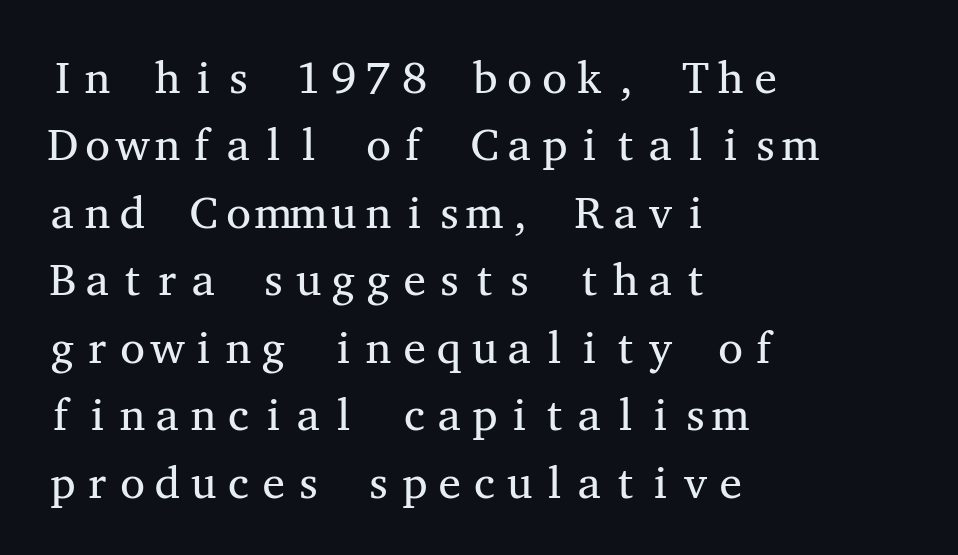
The image shows 45 px regular-weight, wide serif type, upright, monospaced; set left-aligned, normal line spacing (1.5x), normal letter spacing, not underlined; medium stroke contrast and a medium x-height.
